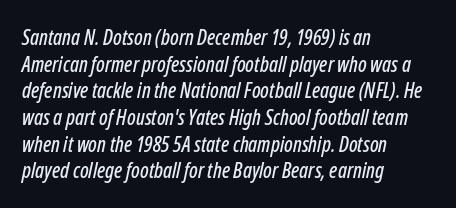
Q: Is the text italic (slanted)? A: Yes, it leans right by about 12 degrees.
Q: Is the text underlined? A: No.
Q: How is the paragraph aligned? A: Left-aligned.
Q: Is the spacing between letters normal or unusually wide? A: Normal.
Q: Is the spacing between lines tight, normal or loose? A: Normal.
